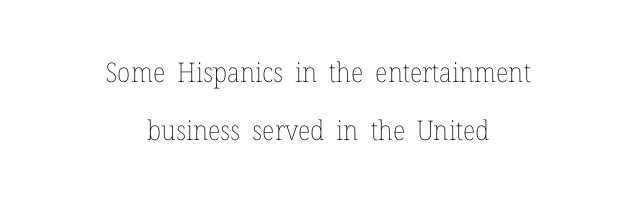
{"italic": "no", "bold": "no", "underline": "no", "align": "center", "line_spacing": "loose", "line_spacing_ratio": 2.16, "letter_spacing": "normal", "letter_spacing_em": 0.0, "glyph_px": 27}
